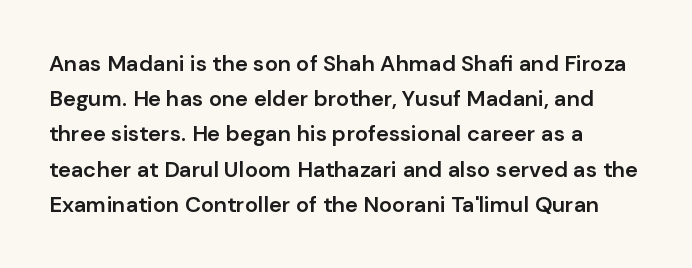
{"italic": "no", "bold": "semi", "underline": "no", "align": "left", "line_spacing": "normal", "line_spacing_ratio": 1.6, "letter_spacing": "normal", "letter_spacing_em": 0.0, "glyph_px": 22}
